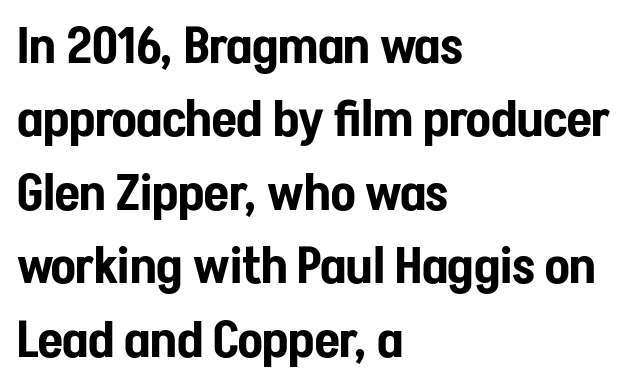
You can tell it's not italic because the verticals are truly vertical. Observe the absence of serifs on each vertical stroke in this sample. What stands out about the letter spacing? Nothing — it is the standard amount. The face used here is proportionally spaced, like ordinary book or web type. Only glyphs here, with clear space below each row.
